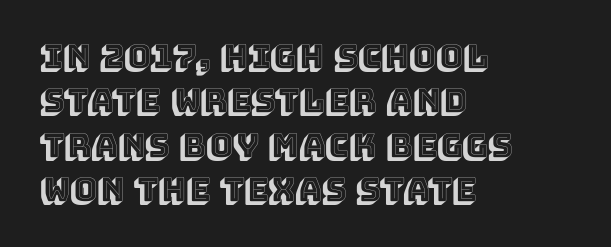
Q: Is the text italic (slanted)? A: No, it is upright.
Q: Is the text underlined? A: No.
Q: How is the paragraph aligned? A: Left-aligned.
Q: Is the spacing between letters normal or unusually wide? A: Normal.
Q: Is the spacing between lines tight, normal or loose? A: Normal.
Q: Width (condensed, normal, or wide)? A: Normal.
Q: x-height? A: Large.
Q: Monospaced? A: No.
